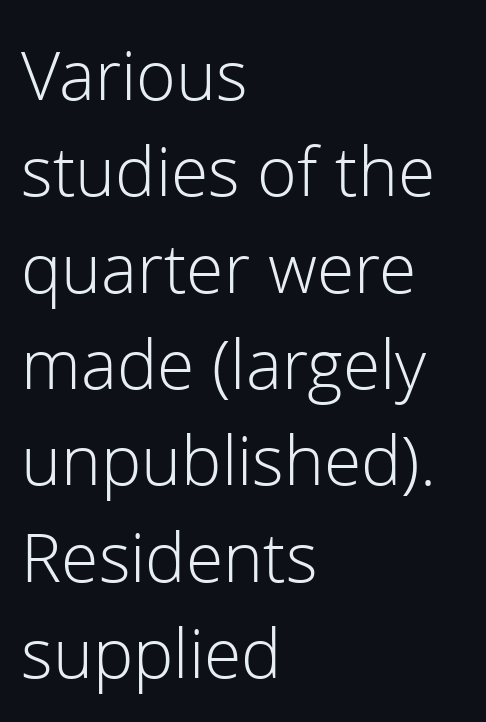
The image shows 73 px light sans-serif type, upright; set left-aligned, normal line spacing (1.32x), normal letter spacing, not underlined; low stroke contrast and a medium x-height.
